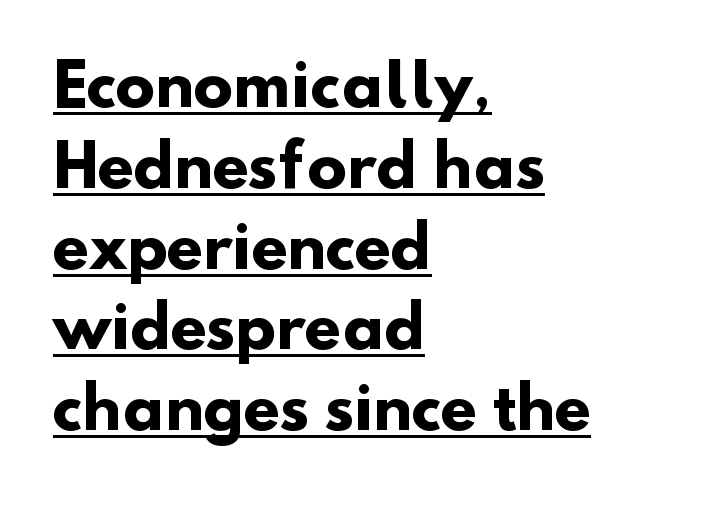
{"serif": "no", "bold": "yes", "weight": "heavy", "width": "normal", "stroke_contrast": "low", "x_height": "small", "monospaced": "no", "underline": "yes", "align": "left", "line_spacing": "normal", "line_spacing_ratio": 1.37, "letter_spacing": "normal", "letter_spacing_em": 0.0, "glyph_px": 59}
